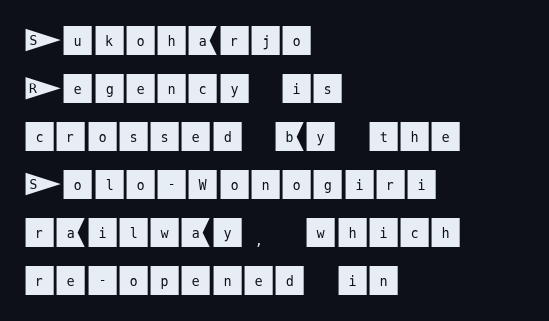
These lines stack with their left ends in a neat column. Leading matches the norm, producing a regular column. In terms of posture, this sample is upright. The glyphs are unaccompanied by any horizontal stroke below them. Typographically, this falls in the sans-serif category.
